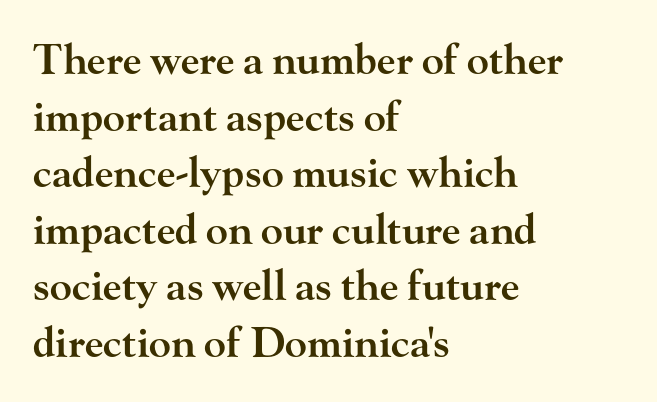
The image shows 41 px semibold, wide serif type, upright; set left-aligned, normal line spacing (1.38x), normal letter spacing, not underlined; high stroke contrast and a small x-height.
